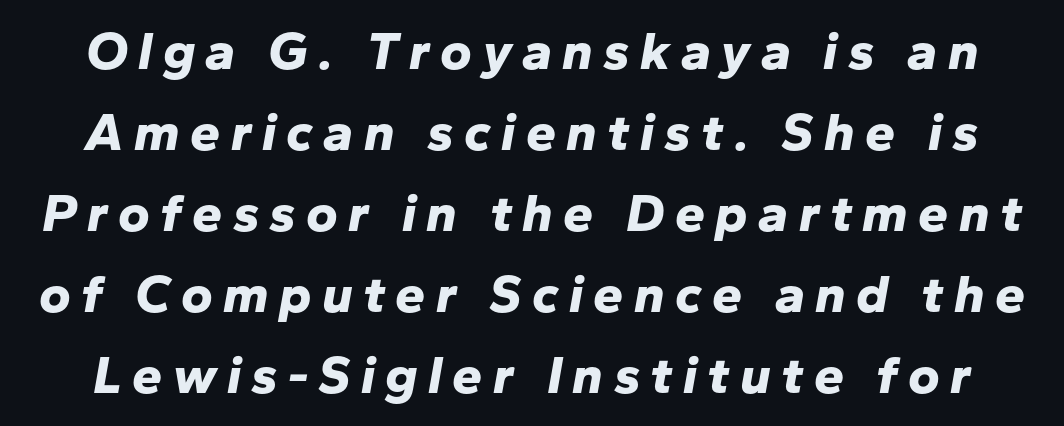
The rows are spaced the way most documents space them. Note the varied advance widths — an 'i' is clearly narrower than an 'm'. Check under the words: just untouched page. The font is running at its bold setting. Style check: oblique.
